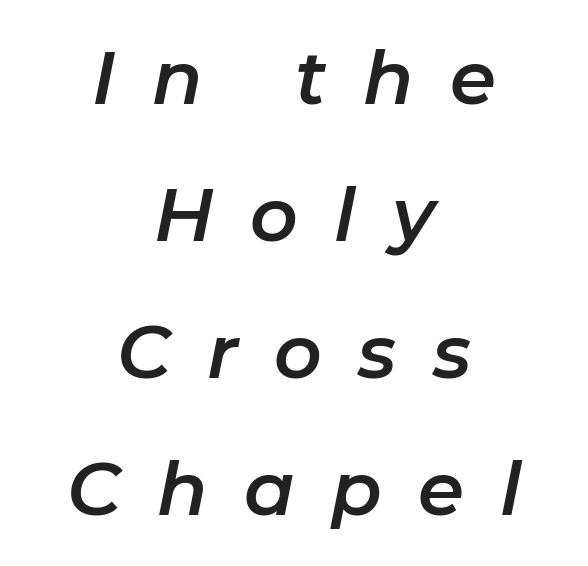
Q: Is the text italic (slanted)? A: Yes, it leans right by about 11 degrees.
Q: Is the text underlined? A: No.
Q: How is the paragraph aligned? A: Centered.
Q: Is the spacing between letters normal or unusually wide? A: Unusually wide.
Q: Width (condensed, normal, or wide)? A: Normal.
Q: Stroke contrast? A: Low.
Q: x-height? A: Medium.
Q: Monospaced? A: No.
